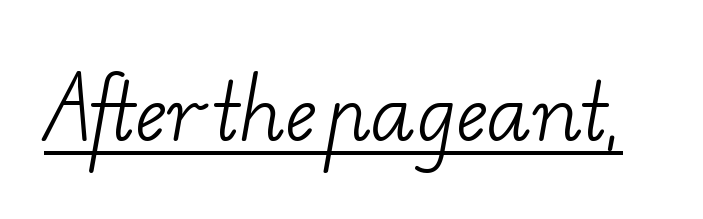
Glance below the letters and you will spot a drawn line. Stems and bowls with no extra thickness — not bold. The characters display serif detailing at their extremities. The face used here is proportionally spaced, like ordinary book or web type. The letterforms sit shoulder to shoulder at normal distance.
